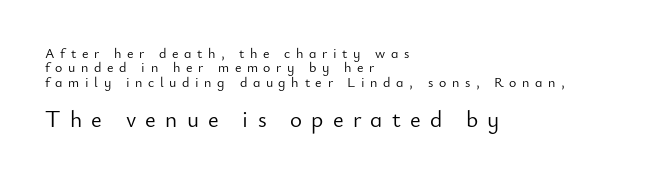
{"italic": "no", "bold": "no", "underline": "no", "align": "left", "line_spacing": "tight", "line_spacing_ratio": 1.02, "letter_spacing": "wide", "letter_spacing_em": 0.4, "larger_block": "second", "size_ratio": 1.64, "glyph_px": 23}
